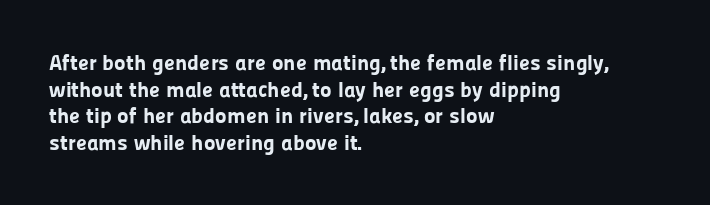
{"italic": "no", "bold": "yes", "underline": "no", "align": "left", "line_spacing_ratio": 1.21, "letter_spacing": "normal", "letter_spacing_em": 0.0, "glyph_px": 22}
